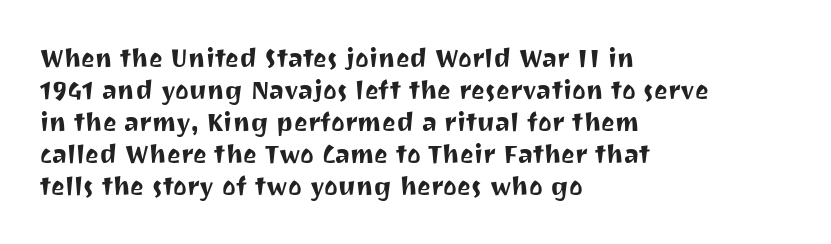
Q: Is the text italic (slanted)? A: No, it is upright.
Q: Is the text underlined? A: No.
Q: How is the paragraph aligned? A: Left-aligned.
Q: Is the spacing between letters normal or unusually wide? A: Normal.
